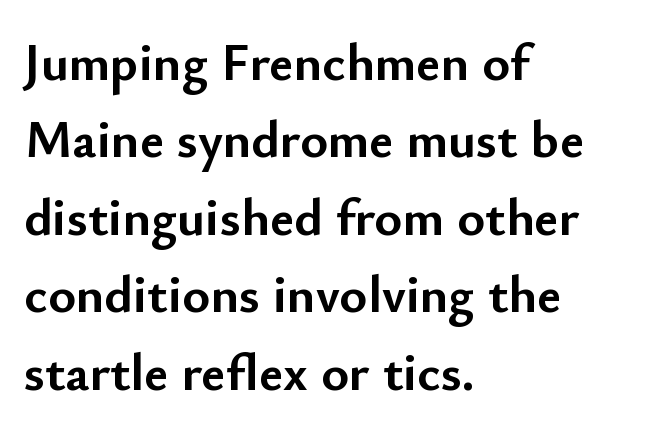
Are there feet on the stems? There aren't — it's a sans. What's the leading like? Ordinary, nothing unusual. Descenders hang freely into open space. These lines are set flush left with a ragged right edge.
